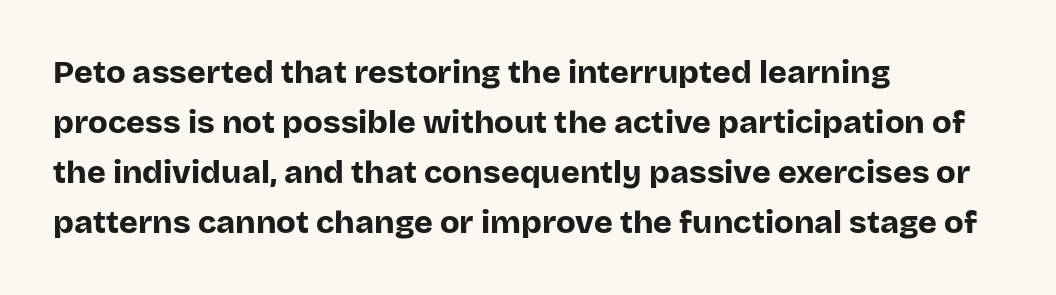
The image shows 32 px bold sans-serif type, upright; set left-aligned, normal line spacing (1.56x), normal letter spacing, not underlined; low stroke contrast and a large x-height.
